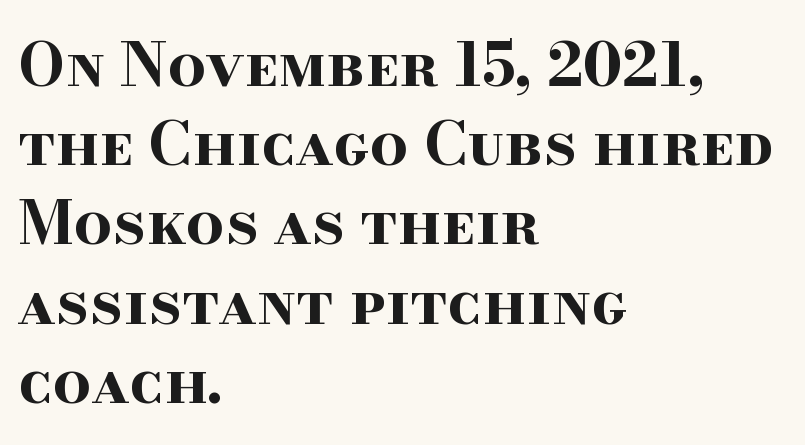
{"serif": "yes", "italic": "no", "bold": "yes", "weight": "bold", "width": "wide", "stroke_contrast": "high", "x_height": "small", "monospaced": "no", "underline": "no", "align": "left", "line_spacing": "normal", "line_spacing_ratio": 1.32, "letter_spacing": "normal", "letter_spacing_em": 0.0, "glyph_px": 60}
